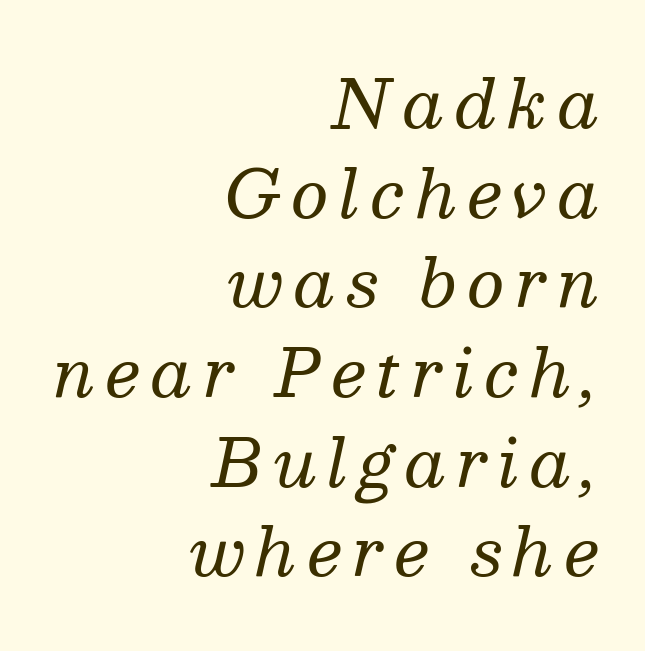
{"serif": "yes", "italic": "yes", "lean": "right", "slant_degrees": 13, "bold": "no", "weight": "regular", "width": "normal", "stroke_contrast": "medium", "x_height": "medium", "monospaced": "no", "underline": "no", "align": "right", "line_spacing": "normal", "line_spacing_ratio": 1.38, "glyph_px": 65}
